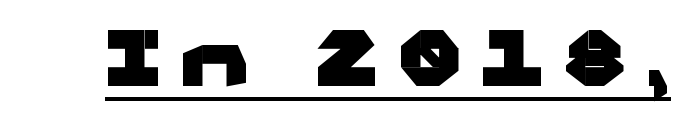
{"serif": "no", "italic": "no", "bold": "yes", "weight": "heavy", "width": "wide", "stroke_contrast": "low", "x_height": "medium", "monospaced": "no", "underline": "yes", "letter_spacing": "wide", "letter_spacing_em": 0.27, "glyph_px": 77}
